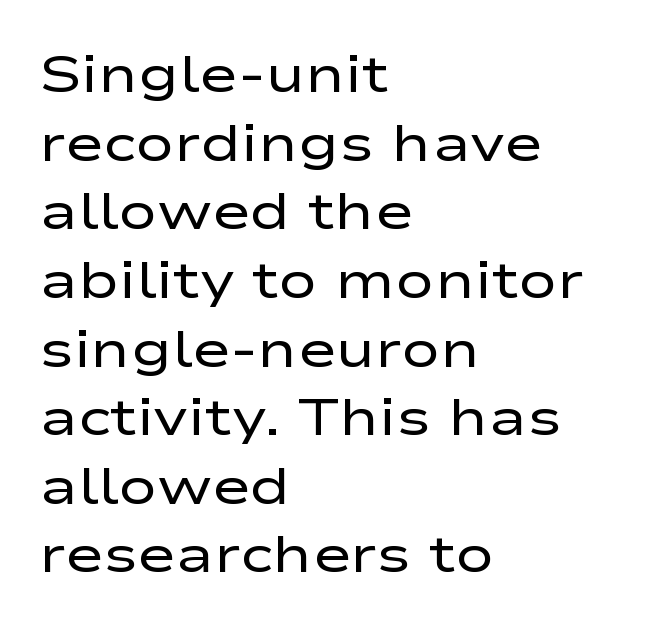
The image shows 52 px regular-weight, wide sans-serif type, upright; set left-aligned, normal line spacing (1.32x), normal letter spacing, not underlined; low stroke contrast and a medium x-height.
